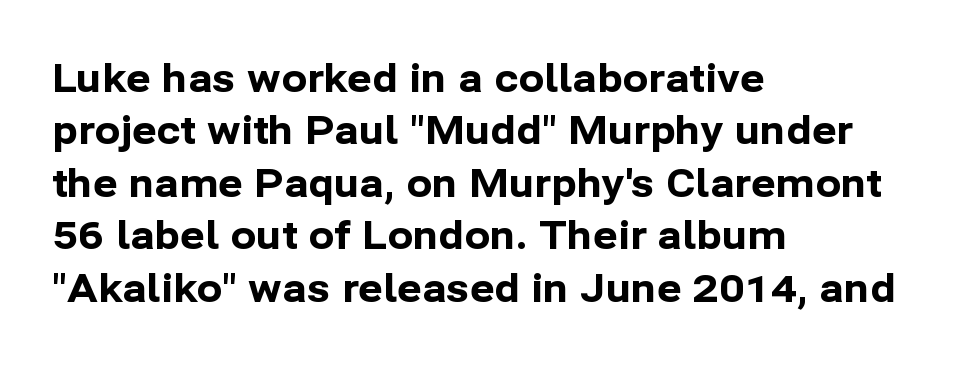
{"serif": "no", "italic": "no", "bold": "yes", "weight": "bold", "width": "normal", "stroke_contrast": "low", "x_height": "medium", "monospaced": "no", "underline": "no", "align": "left", "line_spacing": "normal", "line_spacing_ratio": 1.38, "letter_spacing": "normal", "letter_spacing_em": 0.0, "glyph_px": 38}
